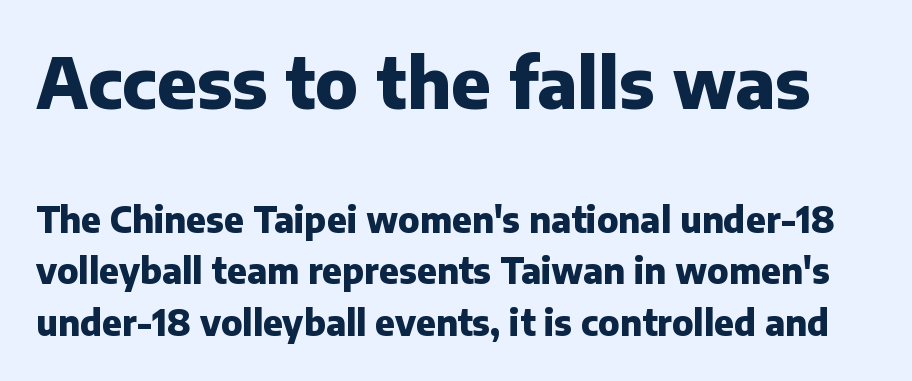
Q: Is the text bold? A: Yes.
Q: Is the text italic (slanted)? A: No, it is upright.
Q: Is the typeface a serif or a sans-serif typeface? A: Sans-serif.
Q: Is the text underlined? A: No.
Q: Is the spacing between letters normal or unusually wide? A: Normal.
Q: Is the spacing between lines tight, normal or loose? A: Normal.
Q: Which block of text is set in a larger size, the first (top) or the second (bottom)? A: The first (top) one.
Q: Width (condensed, normal, or wide)? A: Normal.
Q: Stroke contrast? A: Low.
Q: x-height? A: Medium.
Q: Monospaced? A: No.
